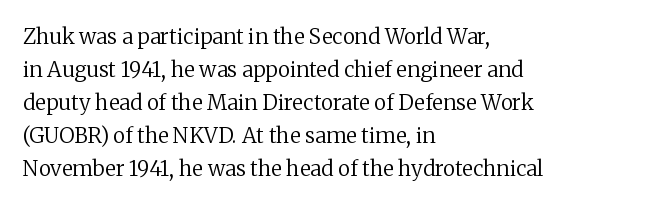
No italicization has been applied; the sample stays upright. This rendering features lettering with no underline. Summary of weight: not heavy and not bold. The typesetter chose a ragged-right arrangement here. The vertical gap from one line to the next is medium.
